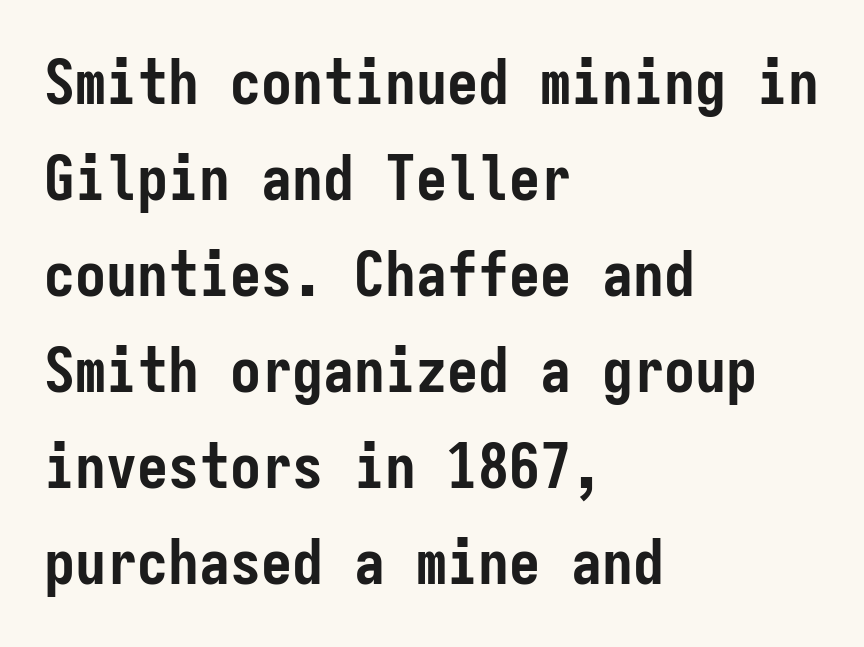
The image shows 62 px semibold, condensed sans-serif type, upright, monospaced; set left-aligned, normal line spacing (1.55x), normal letter spacing, not underlined; low stroke contrast and a medium x-height.
